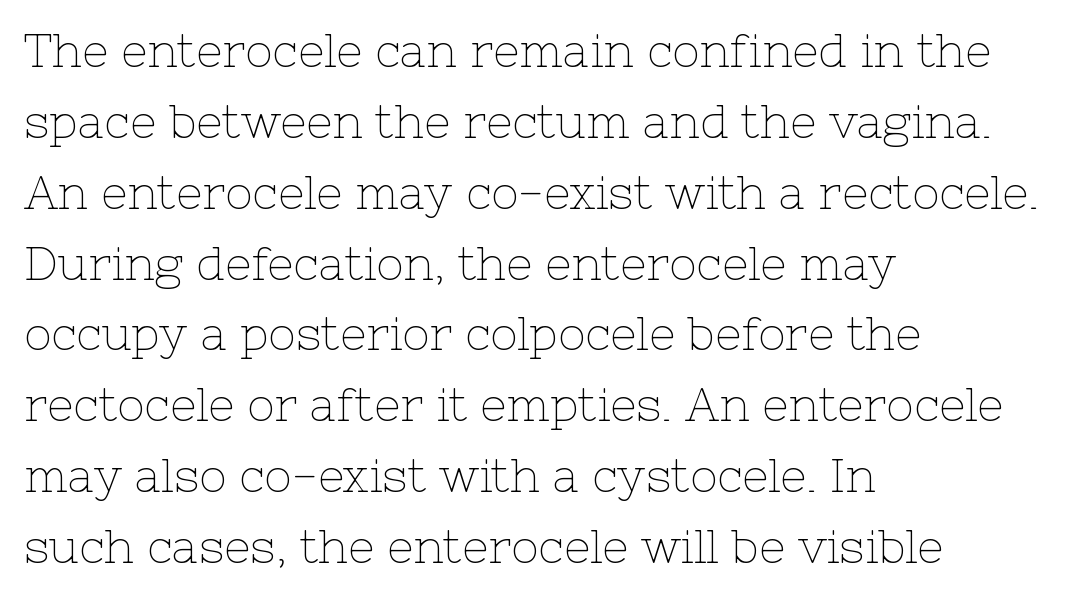
The image shows 46 px thin serif type, upright; set left-aligned, normal line spacing (1.54x), normal letter spacing, not underlined; low stroke contrast and a medium x-height.
